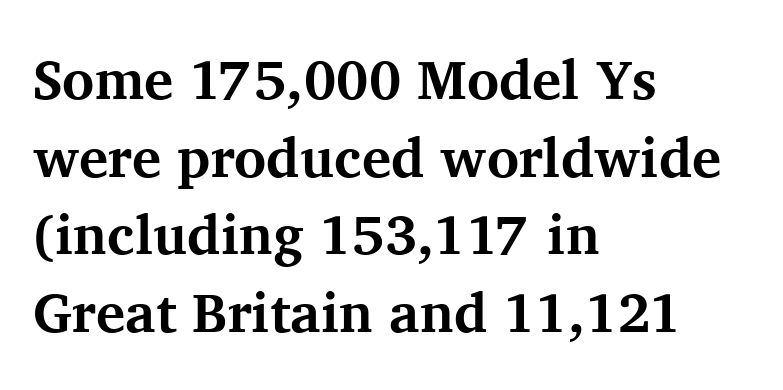
Rows of type keep a routine distance in the vertical direction. I'd describe the lettering as bold — thick and assertive. The rendering uses natural spacing where letterforms have individual widths. The lettering stays uniformly vertical, giving the passage a roman look. The glyphs in this specimen are seriffed. Visually the block forms a straight wall on the left and a jagged coastline on the right.
